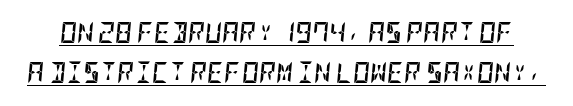
{"italic": "yes", "lean": "right", "slant_degrees": 5, "bold": "yes", "underline": "yes", "line_spacing": "loose", "line_spacing_ratio": 1.92, "letter_spacing": "normal", "letter_spacing_em": 0.0, "glyph_px": 21}
